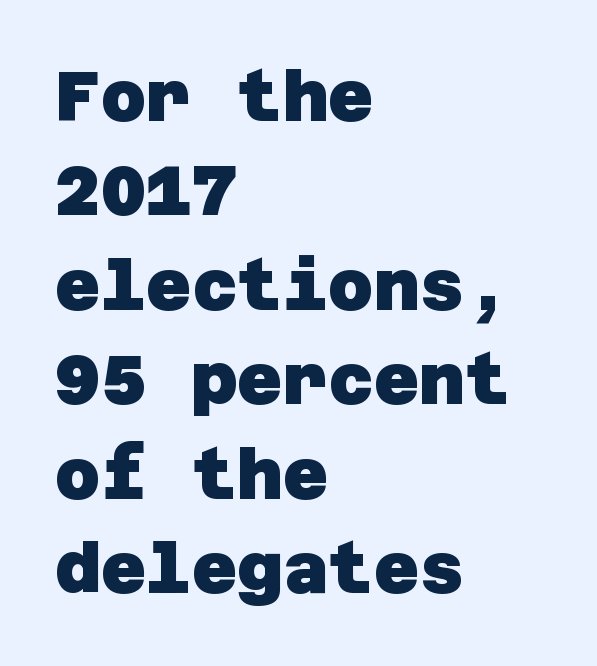
Q: Is the text bold? A: Yes.
Q: Is the typeface a serif or a sans-serif typeface? A: Sans-serif.
Q: Is the text underlined? A: No.
Q: How is the paragraph aligned? A: Left-aligned.
Q: Is the spacing between letters normal or unusually wide? A: Normal.
Q: Is the spacing between lines tight, normal or loose? A: Normal.
Q: Width (condensed, normal, or wide)? A: Normal.
Q: Stroke contrast? A: Low.
Q: x-height? A: Large.
